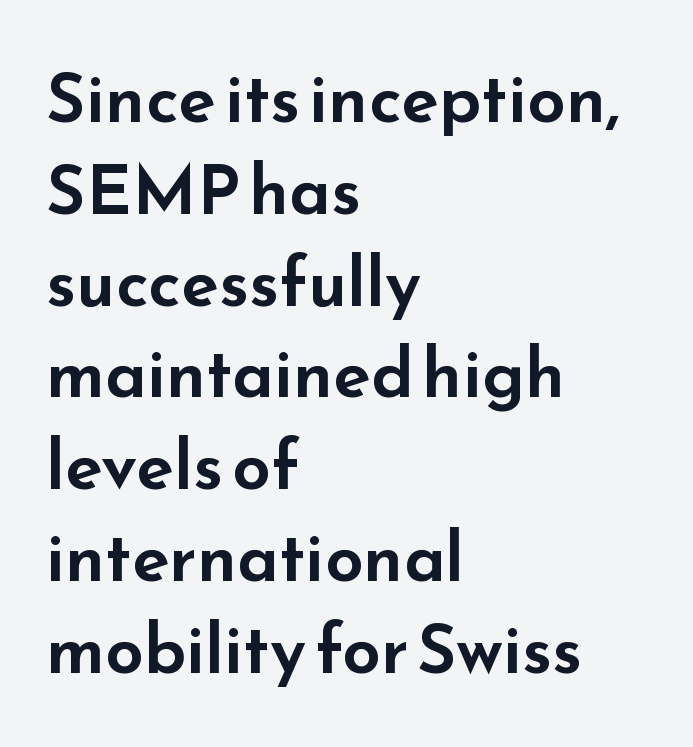
Q: Is the text italic (slanted)? A: No, it is upright.
Q: Is the typeface a serif or a sans-serif typeface? A: Sans-serif.
Q: Is the text underlined? A: No.
Q: How is the paragraph aligned? A: Left-aligned.
Q: Is the spacing between letters normal or unusually wide? A: Normal.
Q: Is the spacing between lines tight, normal or loose? A: Normal.
Q: Width (condensed, normal, or wide)? A: Wide.
Q: Stroke contrast? A: Low.
Q: x-height? A: Small.
Q: Monospaced? A: No.
